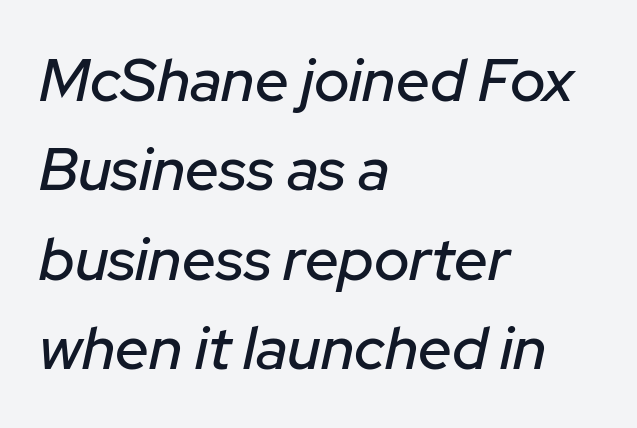
The image shows 60 px text type, italic (leaning right); set left-aligned, normal line spacing (1.49x), normal letter spacing, not underlined; low stroke contrast and a medium x-height.
